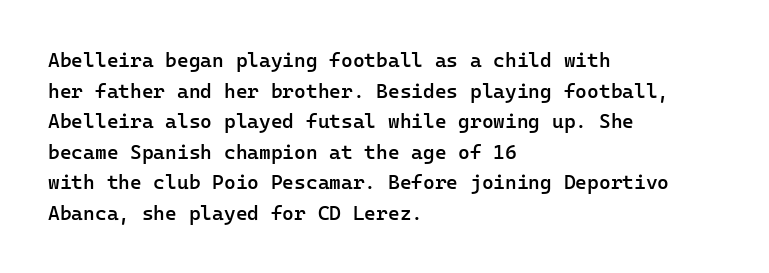
{"italic": "no", "bold": "semi", "underline": "no", "align": "left", "line_spacing": "normal", "line_spacing_ratio": 1.53, "letter_spacing": "normal", "letter_spacing_em": 0.0, "glyph_px": 20}
